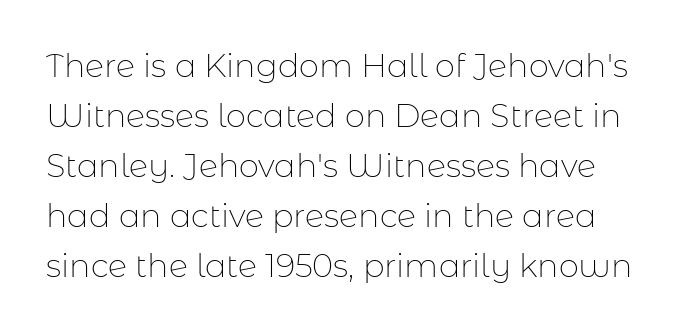
Q: Is the text bold? A: No.
Q: Is the text italic (slanted)? A: No, it is upright.
Q: Is the typeface a serif or a sans-serif typeface? A: Sans-serif.
Q: Is the text underlined? A: No.
Q: Is the spacing between letters normal or unusually wide? A: Normal.
Q: Is the spacing between lines tight, normal or loose? A: Normal.
Q: Width (condensed, normal, or wide)? A: Normal.
Q: Stroke contrast? A: Low.
Q: x-height? A: Medium.
Q: Monospaced? A: No.
